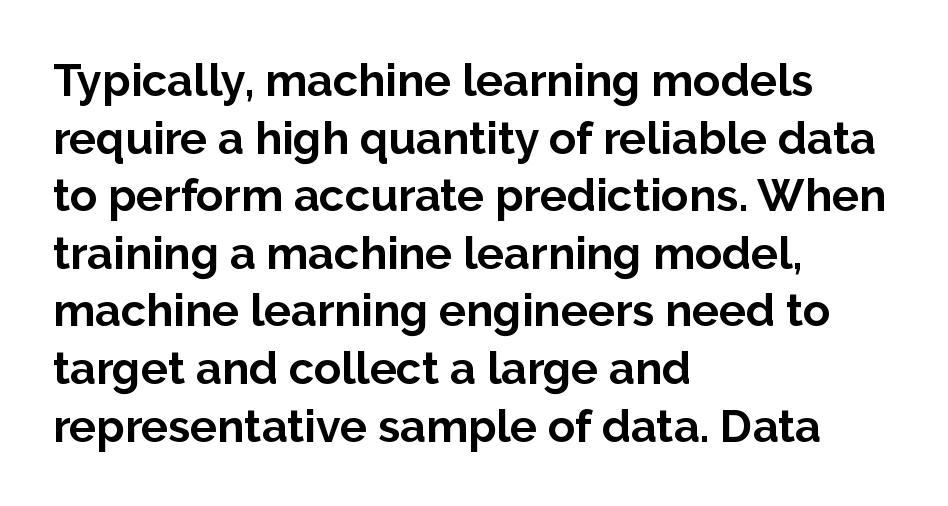
Line spacing here is normal. The glyphs are unaccompanied by any horizontal stroke below them. Is the letter spacing exaggerated? No — it looks like the ordinary default. The compositor pushed each line to the left boundary.
